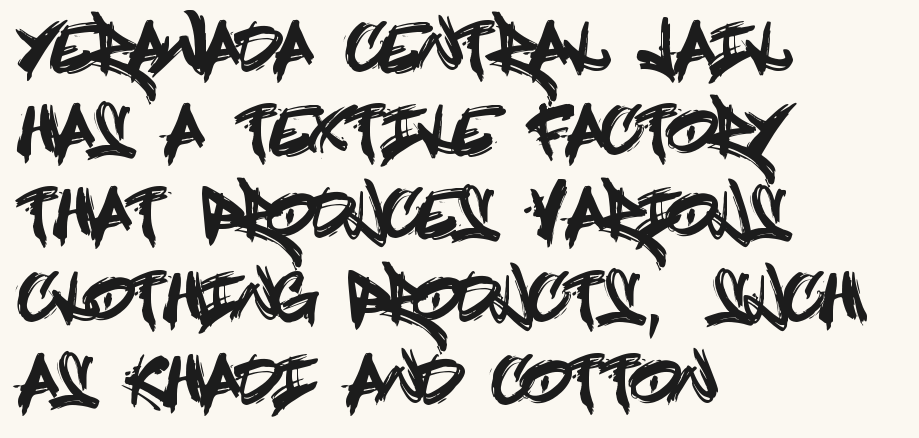
{"serif": "no", "width": "condensed", "x_height": "large", "underline": "no", "align": "left", "line_spacing": "normal", "line_spacing_ratio": 1.28, "letter_spacing": "normal", "letter_spacing_em": 0.0, "glyph_px": 65}
